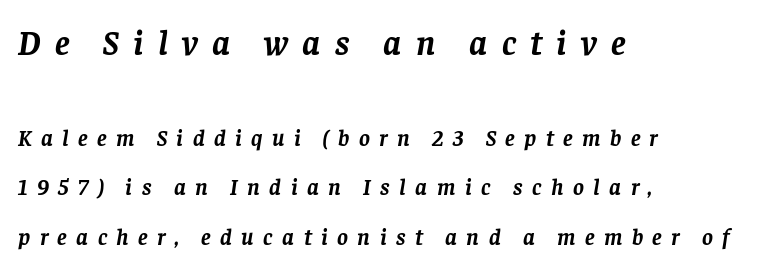
{"serif": "yes", "italic": "yes", "lean": "right", "slant_degrees": 8, "bold": "yes", "weight": "semibold", "width": "normal", "stroke_contrast": "low", "x_height": "large", "monospaced": "no", "underline": "no", "align": "left", "line_spacing": "loose", "line_spacing_ratio": 2.16, "letter_spacing": "wide", "letter_spacing_em": 0.41, "larger_block": "first", "size_ratio": 1.52, "glyph_px": 35}
